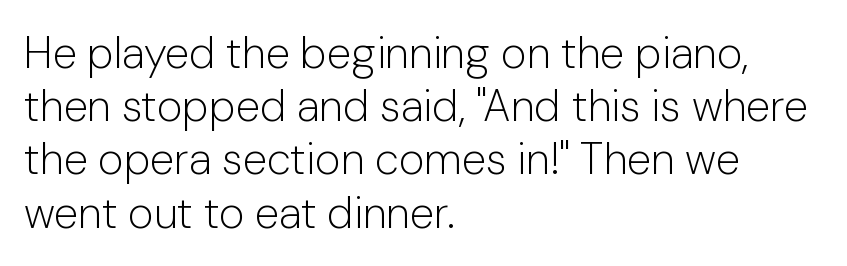
{"serif": "no", "italic": "no", "bold": "no", "weight": "light", "width": "normal", "stroke_contrast": "low", "x_height": "medium", "monospaced": "no", "underline": "no", "align": "left", "line_spacing_ratio": 1.21, "letter_spacing": "normal", "letter_spacing_em": 0.0, "glyph_px": 44}
